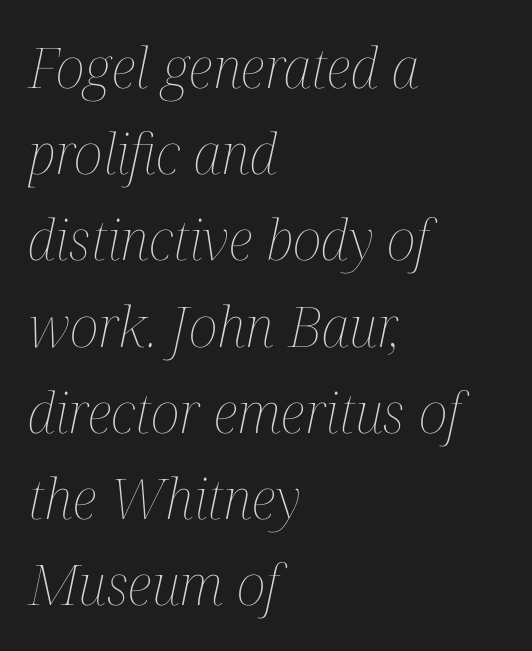
Q: Is the text bold? A: No.
Q: Is the text italic (slanted)? A: Yes, it leans right by about 12 degrees.
Q: Is the text underlined? A: No.
Q: How is the paragraph aligned? A: Left-aligned.
Q: Is the spacing between letters normal or unusually wide? A: Normal.
Q: Is the spacing between lines tight, normal or loose? A: Normal.
Q: Width (condensed, normal, or wide)? A: Condensed.
Q: Stroke contrast? A: Medium.
Q: x-height? A: Medium.
Q: Monospaced? A: No.
